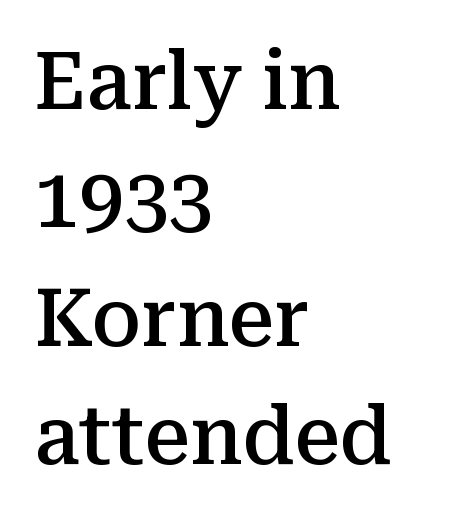
The image shows 80 px semibold serif type, upright; set left-aligned, normal line spacing (1.48x), normal letter spacing, not underlined; medium stroke contrast and a medium x-height.
